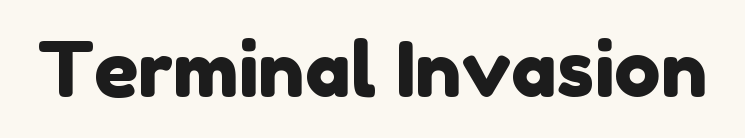
Nobody drew a line under any word here. The line texture is even and compact thanks to regular tracking. The rendering uses natural spacing where letterforms have individual widths. Stroke terminals: plain, sans-serif.
